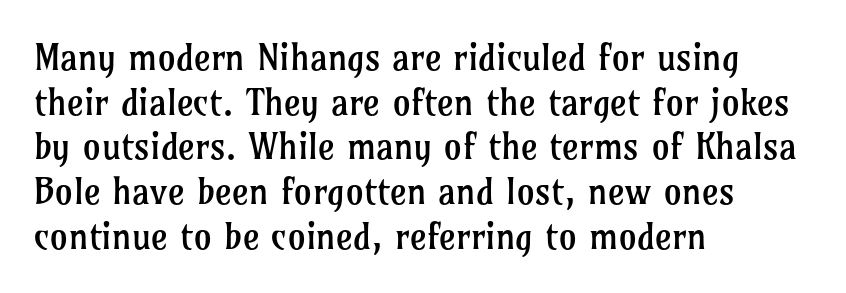
Q: Is the text bold? A: No.
Q: Is the text italic (slanted)? A: No, it is upright.
Q: Is the typeface a serif or a sans-serif typeface? A: Serif.
Q: Is the text underlined? A: No.
Q: How is the paragraph aligned? A: Left-aligned.
Q: Is the spacing between letters normal or unusually wide? A: Normal.
Q: Width (condensed, normal, or wide)? A: Normal.
Q: Stroke contrast? A: Low.
Q: x-height? A: Medium.
Q: Monospaced? A: No.
